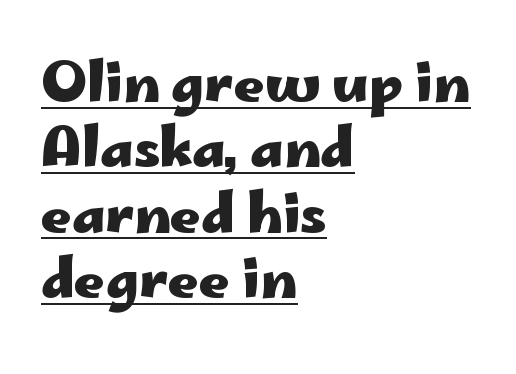
Q: Is the text bold? A: Yes.
Q: Is the text italic (slanted)? A: No, it is upright.
Q: Is the typeface a serif or a sans-serif typeface? A: Sans-serif.
Q: Is the text underlined? A: Yes.
Q: How is the paragraph aligned? A: Left-aligned.
Q: Is the spacing between letters normal or unusually wide? A: Normal.
Q: Width (condensed, normal, or wide)? A: Wide.
Q: Stroke contrast? A: Low.
Q: x-height? A: Small.
Q: Monospaced? A: No.
